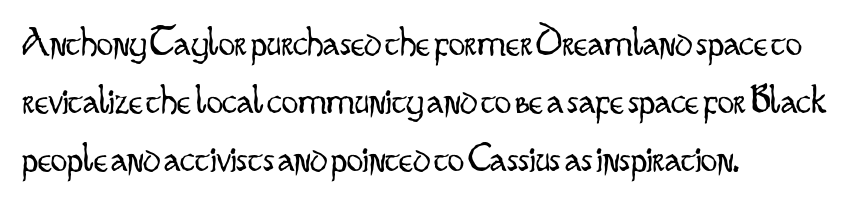
The image shows 41 px light, condensed sans-serif type, upright; set left-aligned, normal line spacing (1.41x), normal letter spacing, not underlined; low stroke contrast and a small x-height.
